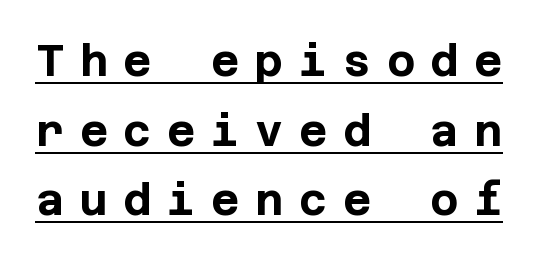
{"serif": "no", "italic": "no", "bold": "yes", "weight": "bold", "width": "normal", "stroke_contrast": "low", "x_height": "large", "underline": "yes", "line_spacing": "normal", "line_spacing_ratio": 1.62, "letter_spacing": "wide", "letter_spacing_em": 0.37, "glyph_px": 43}
